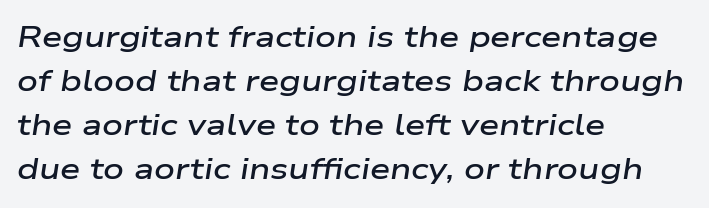
The image shows 29 px semibold, wide type, italic (leaning right); set left-aligned, normal line spacing (1.52x), normal letter spacing, not underlined; low stroke contrast and a medium x-height.
